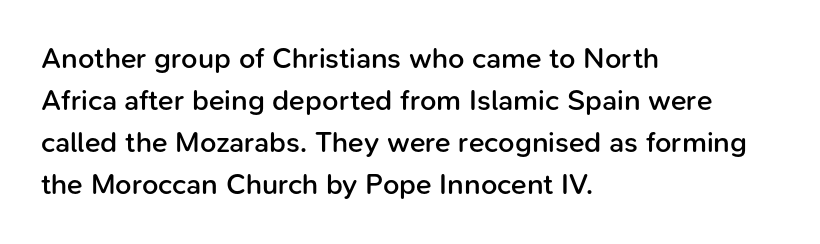
{"serif": "no", "italic": "no", "bold": "semi", "weight": "semibold", "width": "normal", "stroke_contrast": "low", "x_height": "medium", "monospaced": "no", "underline": "no", "align": "left", "line_spacing": "normal", "line_spacing_ratio": 1.45, "letter_spacing": "normal", "letter_spacing_em": 0.0, "glyph_px": 29}
